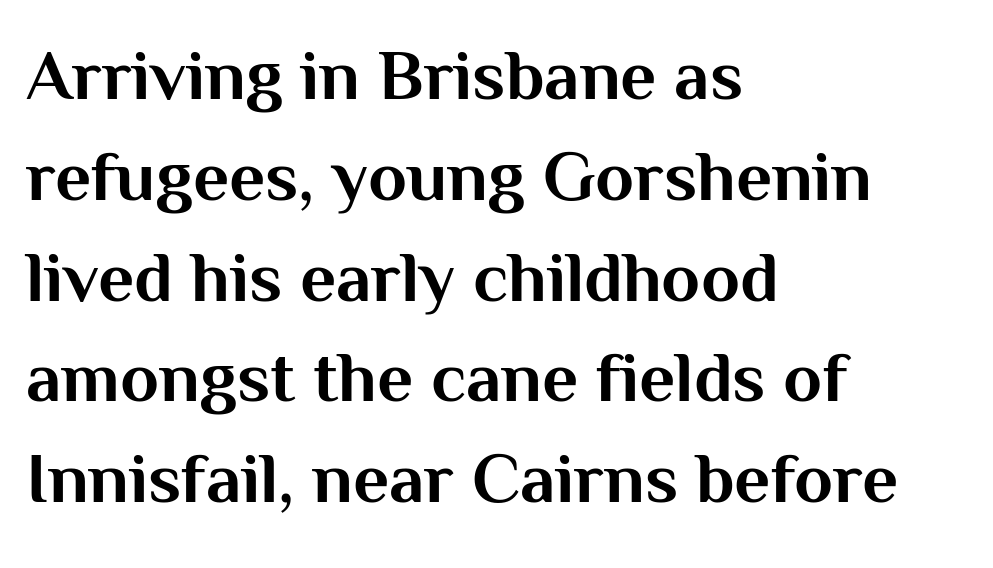
Here the designer chose a conventional face with non-uniform glyph widths. Glance below the letters and you will spot only blank space. The letters carry no serifs — their stems end cleanly without finishing strokes. No extra tracking has been applied to these lines. One-word summary of the alignment: left.
